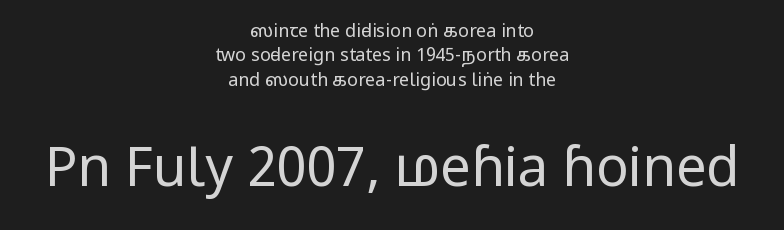
{"serif": "no", "italic": "no", "bold": "no", "weight": "regular", "width": "condensed", "stroke_contrast": "low", "x_height": "large", "monospaced": "no", "underline": "no", "align": "center", "line_spacing": "normal", "line_spacing_ratio": 1.35, "letter_spacing": "normal", "letter_spacing_em": 0.0, "larger_block": "second", "size_ratio": 3.0, "glyph_px": 54}
